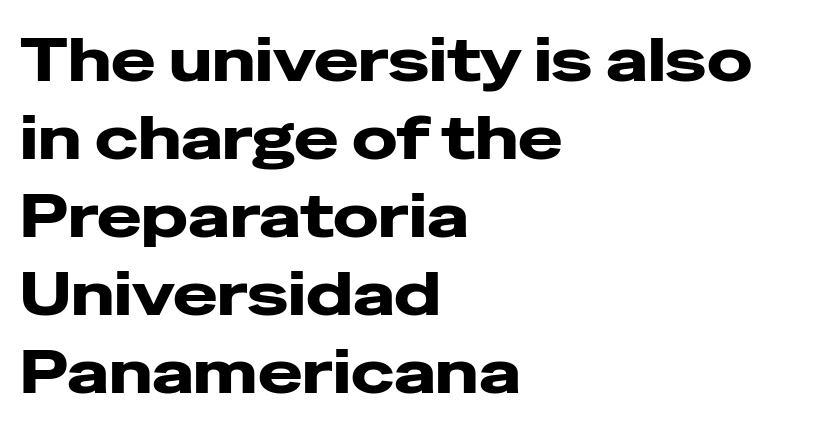
The image shows 60 px heavy, wide sans-serif type, upright; set left-aligned, normal line spacing (1.3x), normal letter spacing, not underlined; low stroke contrast and a medium x-height.
